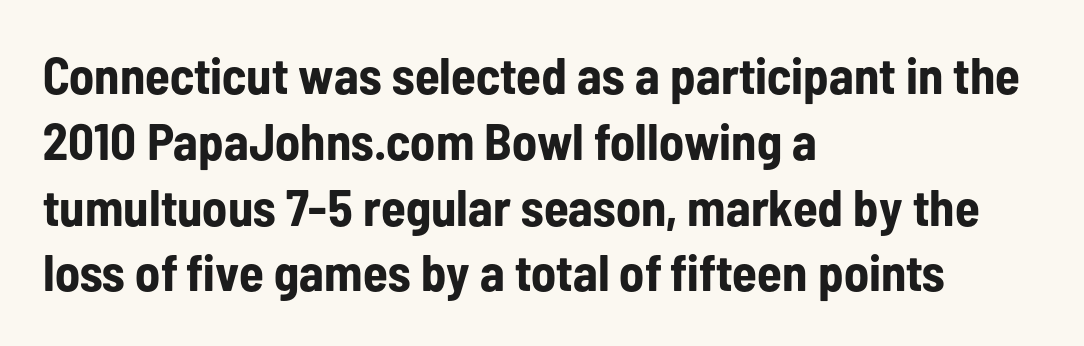
The image shows 51 px bold, condensed sans-serif type, upright; set left-aligned, normal line spacing (1.29x), normal letter spacing, not underlined; low stroke contrast and a medium x-height.
